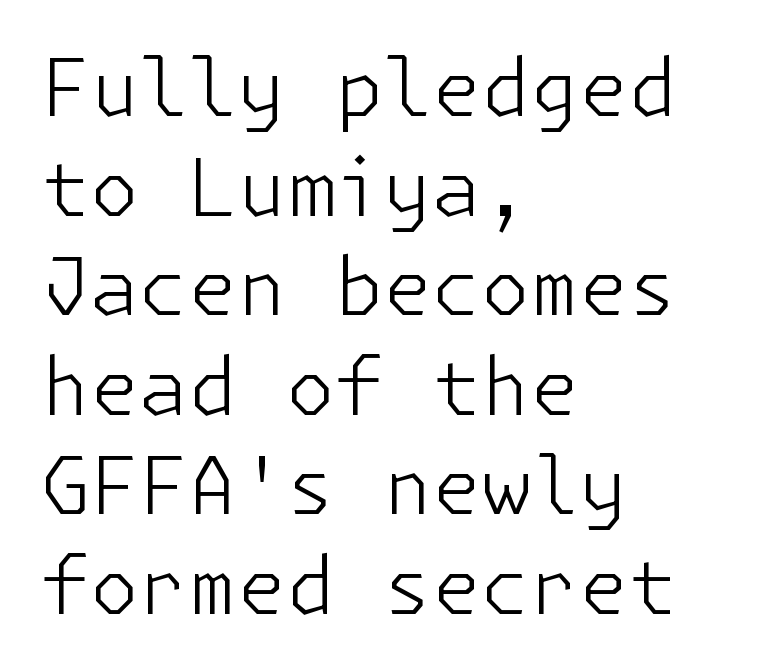
{"serif": "no", "italic": "no", "bold": "no", "weight": "light", "width": "normal", "stroke_contrast": "low", "x_height": "medium", "underline": "no", "align": "left", "line_spacing": "normal", "line_spacing_ratio": 1.26, "letter_spacing": "normal", "letter_spacing_em": 0.0, "glyph_px": 79}
